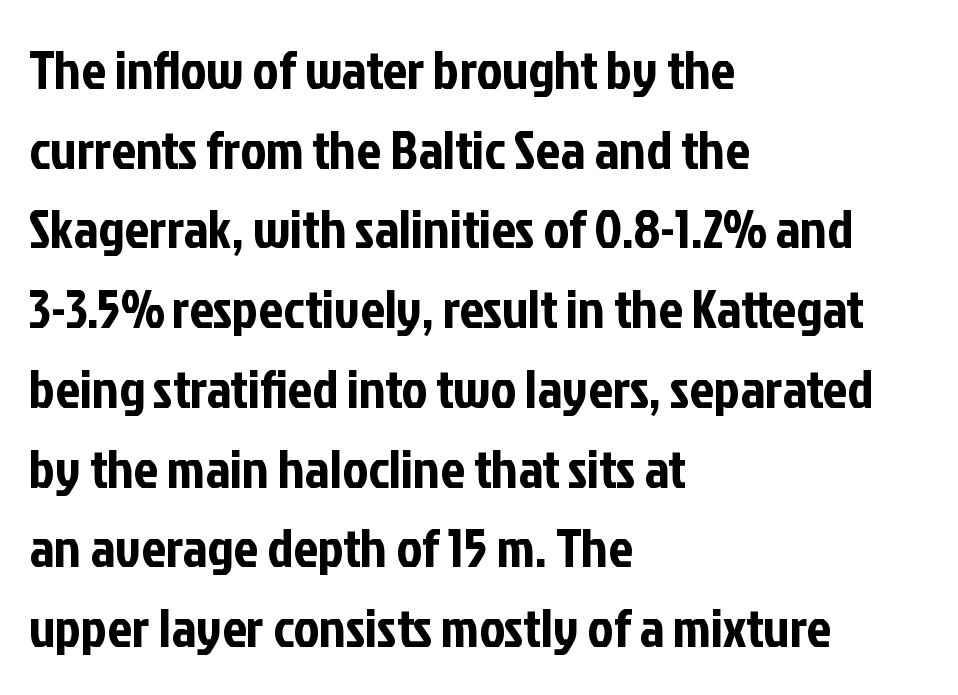
{"serif": "no", "italic": "no", "width": "condensed", "stroke_contrast": "low", "x_height": "medium", "monospaced": "no", "underline": "no", "align": "left", "line_spacing": "normal", "line_spacing_ratio": 1.45, "letter_spacing": "normal", "letter_spacing_em": 0.0, "glyph_px": 55}
